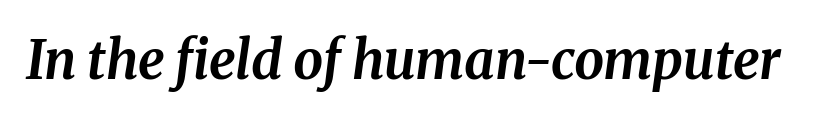
Q: Is the text bold? A: Yes.
Q: Is the text italic (slanted)? A: Yes, it leans right by about 8 degrees.
Q: Is the text underlined? A: No.
Q: Is the spacing between letters normal or unusually wide? A: Normal.
Q: Width (condensed, normal, or wide)? A: Normal.
Q: Stroke contrast? A: Medium.
Q: x-height? A: Medium.
Q: Monospaced? A: No.
